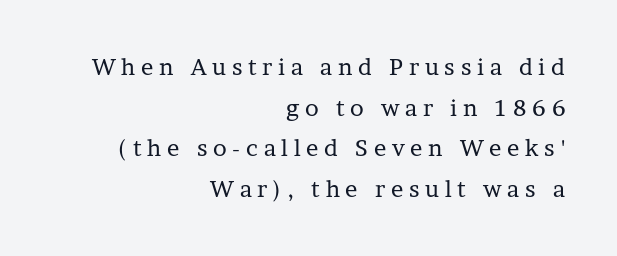
The image shows 23 px text type, upright; set right-aligned, line spacing 1.77x, unusually wide letter spacing (+0.25 em), not underlined.
